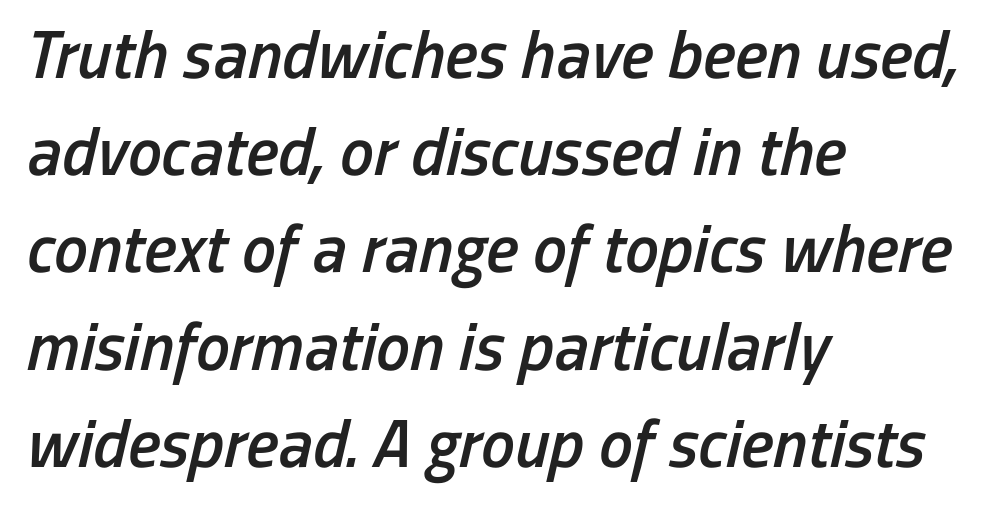
Stroke thickness is moderately raised; the sample reads as semibold. No extra tracking has been applied to these lines. Character widths vary here, with narrow letters taking less room than wide ones. No word sits above an underline. Does the copy run flush right? No — it runs flush left.
